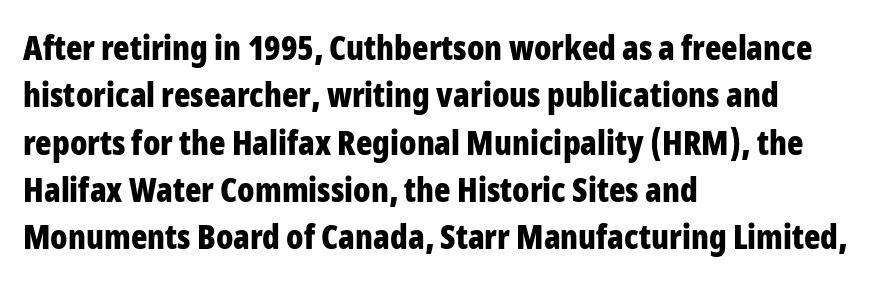
Vertically, the passage feels balanced, rows spaced as you'd expect. Spacing verdict: proportional, widths tailored to each character. The foot of each line stays bare and open. All the whitespace from short lines collects on the right. In terms of posture, this sample is upright. Standard letterfit; no display-style spreading of the glyphs.
